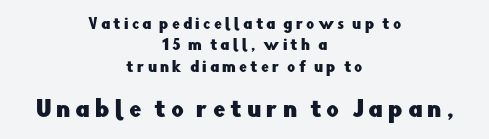
Q: Is the text italic (slanted)? A: No, it is upright.
Q: Is the text underlined? A: No.
Q: How is the paragraph aligned? A: Centered.
Q: Is the spacing between letters normal or unusually wide? A: Unusually wide.
Q: Is the spacing between lines tight, normal or loose? A: Normal.
Q: Which block of text is set in a larger size, the first (top) or the second (bottom)? A: The second (bottom) one.
